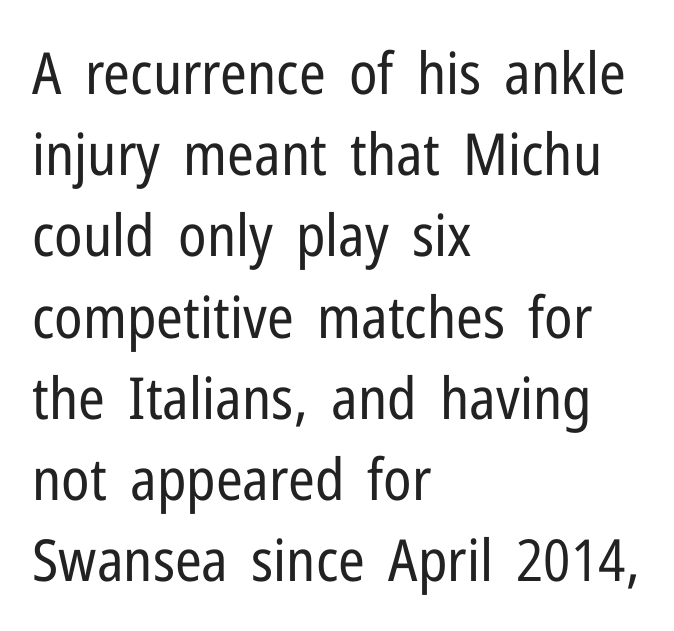
{"serif": "no", "italic": "no", "bold": "no", "weight": "regular", "width": "condensed", "stroke_contrast": "low", "x_height": "medium", "monospaced": "no", "underline": "no", "align": "left", "line_spacing": "normal", "line_spacing_ratio": 1.4, "letter_spacing": "normal", "letter_spacing_em": 0.0, "glyph_px": 58}
